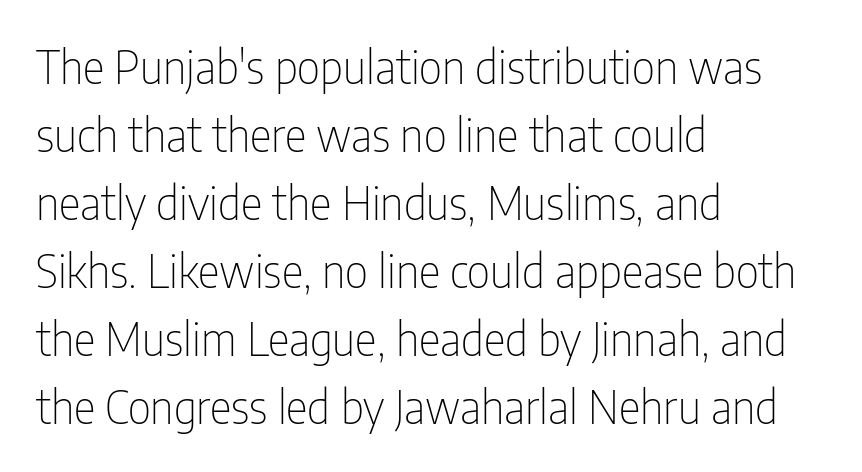
Q: Is the text bold? A: No.
Q: Is the text italic (slanted)? A: No, it is upright.
Q: Is the typeface a serif or a sans-serif typeface? A: Sans-serif.
Q: Is the text underlined? A: No.
Q: How is the paragraph aligned? A: Left-aligned.
Q: Is the spacing between letters normal or unusually wide? A: Normal.
Q: Is the spacing between lines tight, normal or loose? A: Normal.
Q: Width (condensed, normal, or wide)? A: Condensed.
Q: Stroke contrast? A: Low.
Q: x-height? A: Medium.
Q: Monospaced? A: No.
